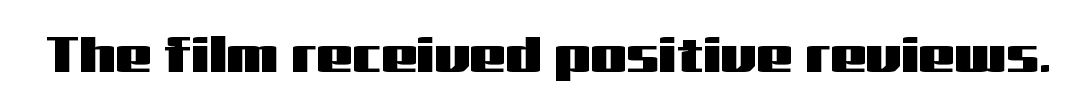
Q: Is the text italic (slanted)? A: No, it is upright.
Q: Is the typeface a serif or a sans-serif typeface? A: Sans-serif.
Q: Is the text underlined? A: No.
Q: Is the spacing between letters normal or unusually wide? A: Normal.
Q: Width (condensed, normal, or wide)? A: Wide.
Q: Stroke contrast? A: Medium.
Q: x-height? A: Medium.
Q: Monospaced? A: No.
